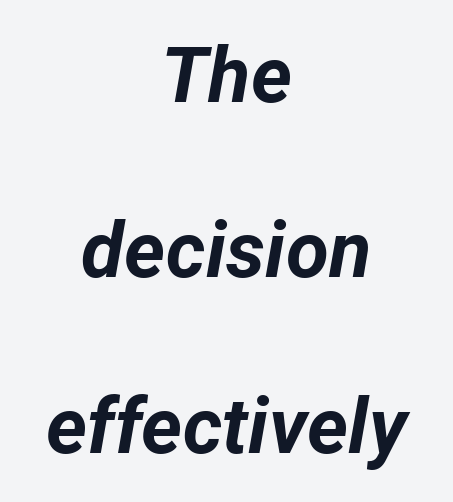
{"italic": "yes", "lean": "right", "slant_degrees": 12, "bold": "yes", "weight": "bold", "width": "normal", "stroke_contrast": "low", "x_height": "medium", "monospaced": "no", "underline": "no", "align": "center", "line_spacing": "loose", "line_spacing_ratio": 2.25, "letter_spacing": "normal", "letter_spacing_em": 0.0, "glyph_px": 78}
